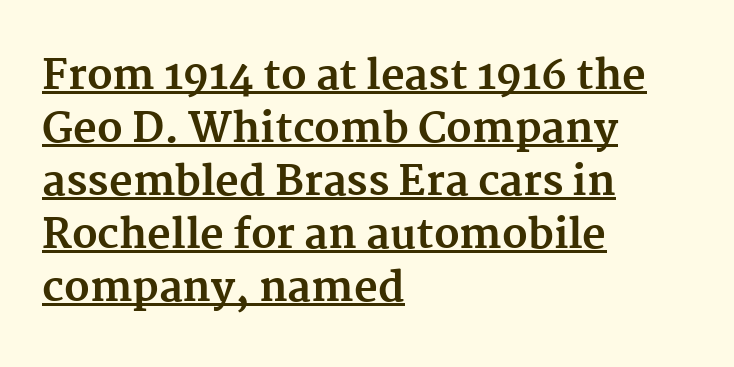
{"serif": "yes", "italic": "no", "bold": "yes", "weight": "bold", "width": "normal", "stroke_contrast": "medium", "x_height": "medium", "monospaced": "no", "underline": "yes", "align": "left", "line_spacing": "normal", "line_spacing_ratio": 1.29, "letter_spacing": "normal", "letter_spacing_em": 0.0, "glyph_px": 41}
